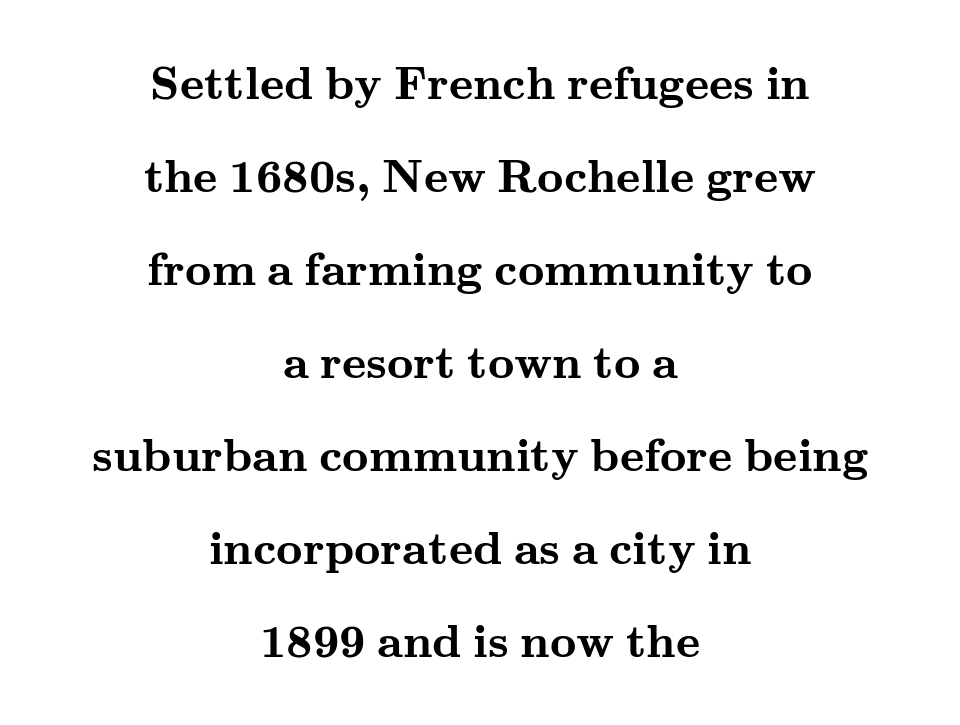
The image shows 46 px semibold, wide serif type, upright; set centered, loose line spacing (2.02x), normal letter spacing, not underlined; medium stroke contrast and a small x-height.
